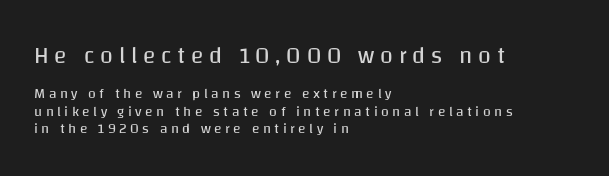
Q: Is the text bold? A: No.
Q: Is the text italic (slanted)? A: No, it is upright.
Q: Is the text underlined? A: No.
Q: How is the paragraph aligned? A: Left-aligned.
Q: Is the spacing between letters normal or unusually wide? A: Unusually wide.
Q: Which block of text is set in a larger size, the first (top) or the second (bottom)? A: The first (top) one.
